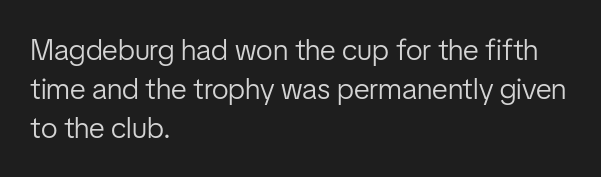
Letters rest on an invisible, unmarked baseline. The lettering stays uniformly vertical, giving the passage a roman look. Regular leading. One-word summary of the alignment: left. The face used here is proportionally spaced, like ordinary book or web type. Letters have the restrained weight of plain body copy at most.
